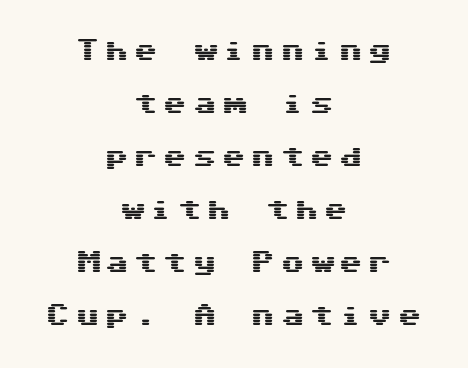
{"italic": "no", "underline": "no", "align": "center", "line_spacing": "loose", "line_spacing_ratio": 2.21, "letter_spacing": "wide", "letter_spacing_em": 0.22, "glyph_px": 24}
